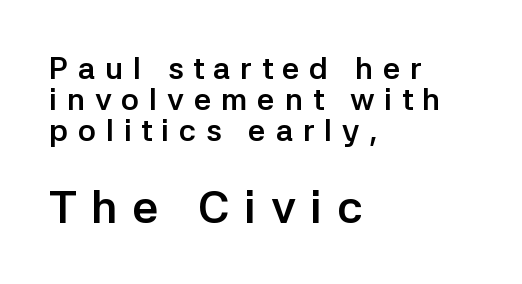
Q: Is the text bold? A: Yes.
Q: Is the text italic (slanted)? A: No, it is upright.
Q: Is the typeface a serif or a sans-serif typeface? A: Sans-serif.
Q: Is the text underlined? A: No.
Q: How is the paragraph aligned? A: Left-aligned.
Q: Is the spacing between letters normal or unusually wide? A: Unusually wide.
Q: Is the spacing between lines tight, normal or loose? A: Tight.
Q: Which block of text is set in a larger size, the first (top) or the second (bottom)? A: The second (bottom) one.
Q: Width (condensed, normal, or wide)? A: Normal.
Q: Stroke contrast? A: Low.
Q: x-height? A: Medium.
Q: Monospaced? A: No.
